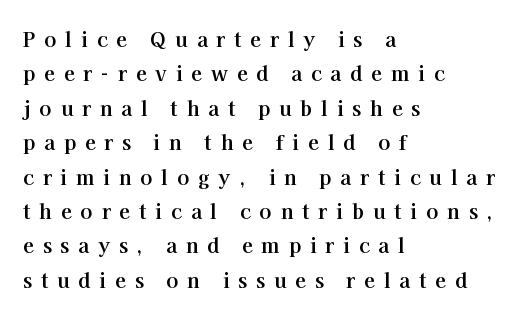
{"italic": "no", "bold": "yes", "underline": "no", "align": "left", "line_spacing_ratio": 1.72, "letter_spacing": "wide", "letter_spacing_em": 0.44, "glyph_px": 20}
